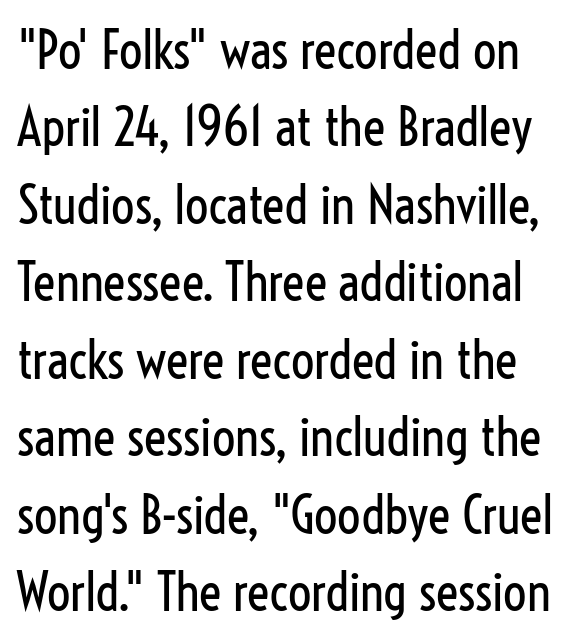
The image shows 52 px regular-weight, condensed sans-serif type, upright; set normal line spacing (1.49x), normal letter spacing, not underlined; low stroke contrast and a medium x-height.
